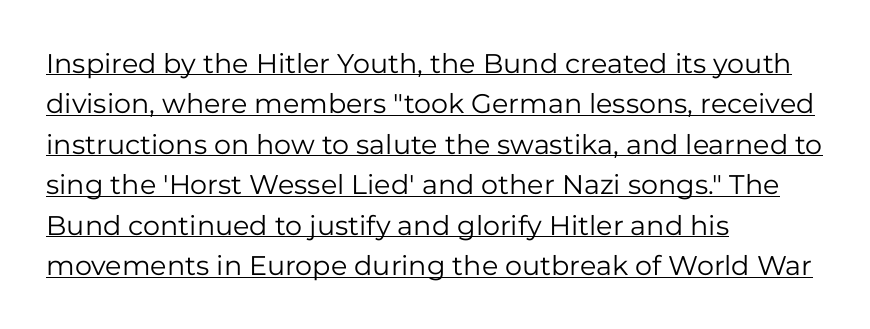
Q: Is the text bold? A: No.
Q: Is the text italic (slanted)? A: No, it is upright.
Q: Is the text underlined? A: Yes.
Q: How is the paragraph aligned? A: Left-aligned.
Q: Is the spacing between letters normal or unusually wide? A: Normal.
Q: Is the spacing between lines tight, normal or loose? A: Normal.
